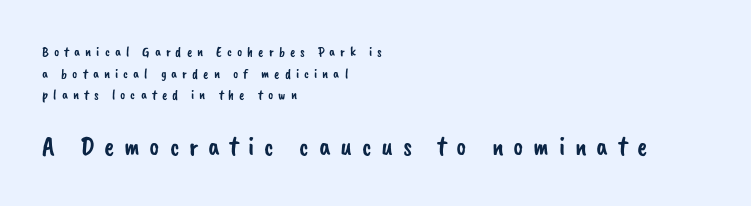
The image shows 27 px text type; set left-aligned, normal line spacing (1.55x), unusually wide letter spacing (+0.36 em), not underlined; the second (bottom) block is 1.93x larger.
